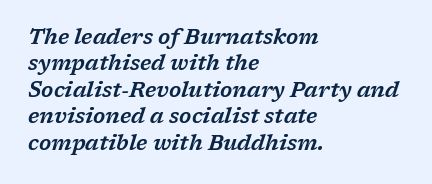
The image shows 21 px text type, italic (leaning right); set left-aligned, normal line spacing (1.26x), normal letter spacing, not underlined.
